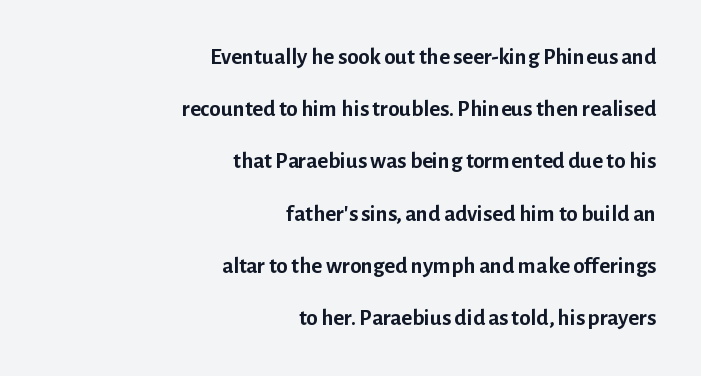
{"italic": "no", "bold": "yes", "underline": "no", "align": "right", "line_spacing": "loose", "line_spacing_ratio": 2.27, "letter_spacing": "normal", "letter_spacing_em": 0.0, "glyph_px": 23}
